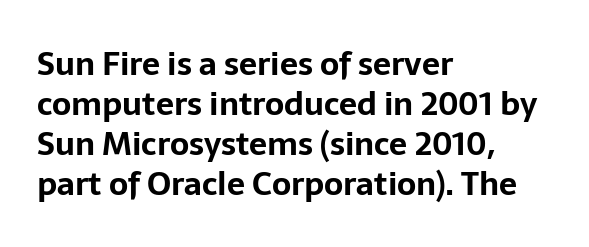
Each line starts at the same left margin while the right side varies. The letters are bold, with thick, heavy strokes. A bare baseline throughout the passage. The tracking reads as untouched default to a designer's eye.
